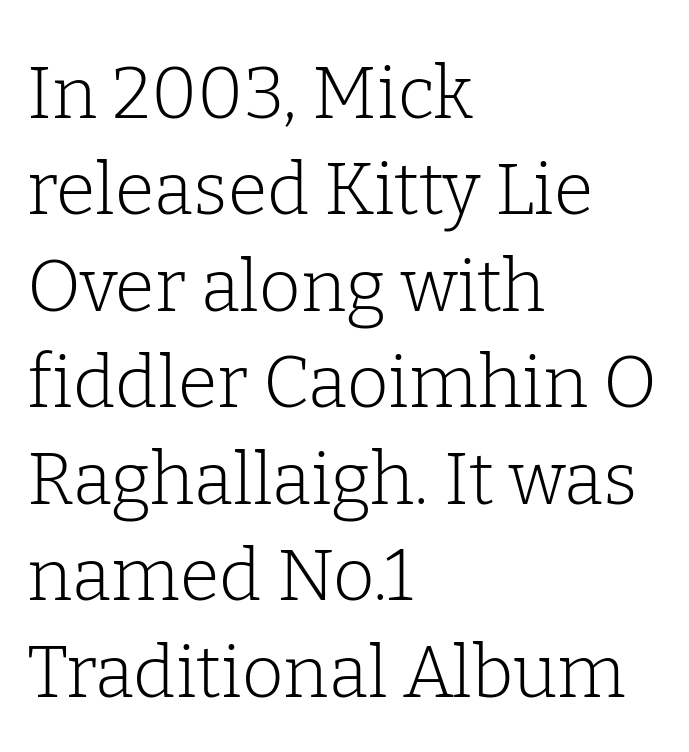
{"serif": "yes", "italic": "no", "bold": "no", "weight": "light", "width": "normal", "stroke_contrast": "low", "x_height": "medium", "monospaced": "no", "underline": "no", "align": "left", "line_spacing": "normal", "line_spacing_ratio": 1.34, "letter_spacing": "normal", "letter_spacing_em": 0.0, "glyph_px": 72}
